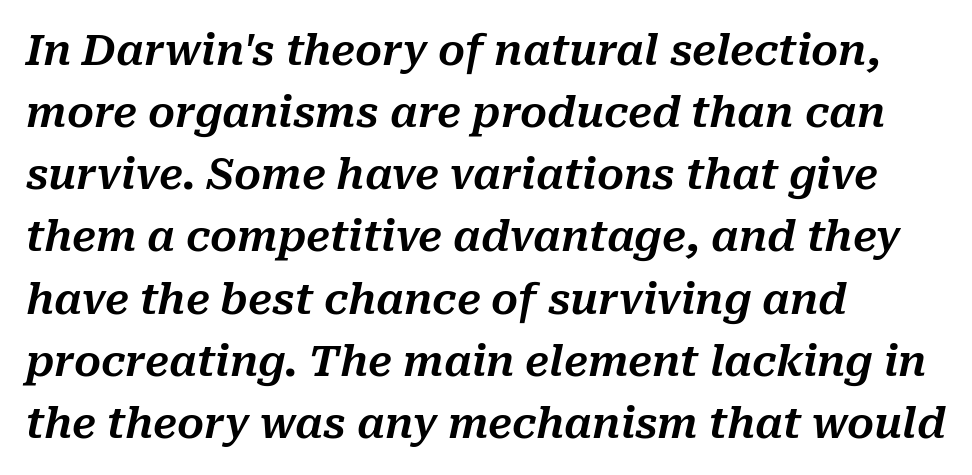
Plain, unruled lines of type. Short note: letters normally spaced. The letters advance in unequal steps, a hallmark of proportional type. Horizontal alignment here is leftward, the default for most running prose. Normally led — the rows are evenly, conventionally spaced. Compared with ordinary roman type, these characters are visibly tilted.
